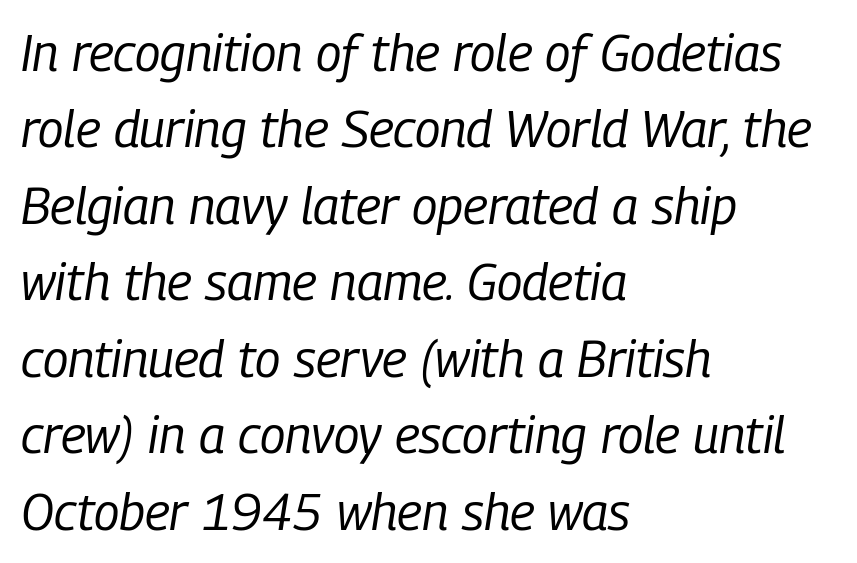
Q: Is the text bold? A: No.
Q: Is the text italic (slanted)? A: Yes, it leans right by about 9 degrees.
Q: Is the text underlined? A: No.
Q: How is the paragraph aligned? A: Left-aligned.
Q: Is the spacing between letters normal or unusually wide? A: Normal.
Q: Is the spacing between lines tight, normal or loose? A: Normal.
Q: Width (condensed, normal, or wide)? A: Condensed.
Q: Stroke contrast? A: Low.
Q: x-height? A: Medium.
Q: Monospaced? A: No.
